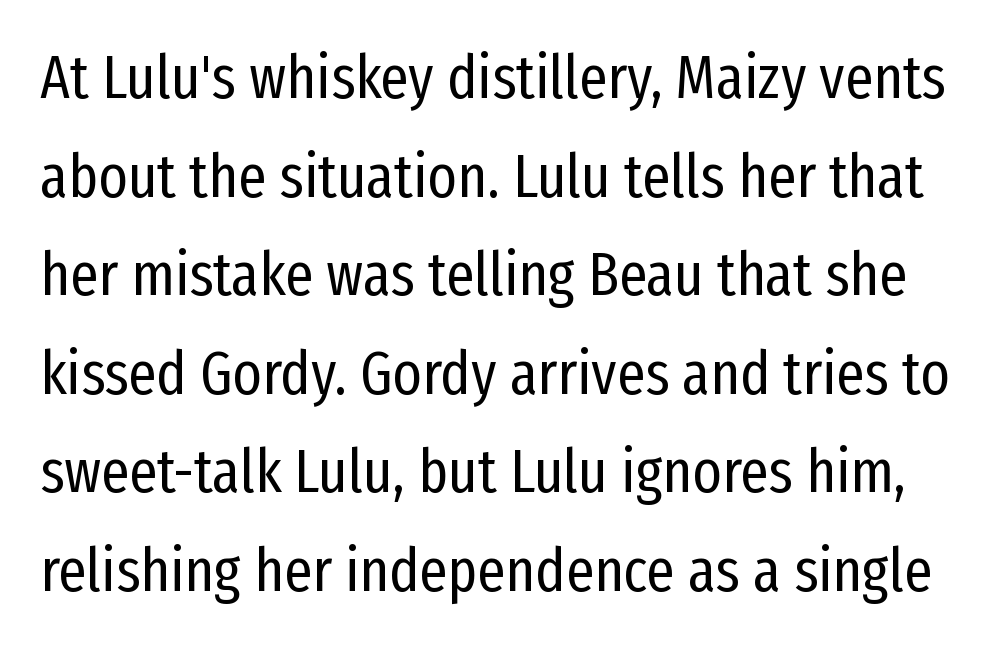
What kind of face is this? One without serifs — a sans. Here the glyphs are tracked normally, forming tight word shapes. Posture: upright roman. Looks like regular typesetting: each glyph gets only the width it needs. Summary of weight: not heavy and not bold. One glance says typical: line gaps are just what's usual.
